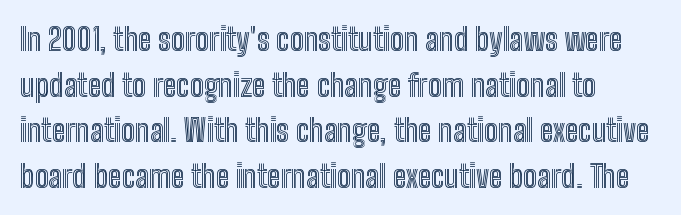
Q: Is the text italic (slanted)? A: No, it is upright.
Q: Is the text underlined? A: No.
Q: How is the paragraph aligned? A: Left-aligned.
Q: Is the spacing between letters normal or unusually wide? A: Normal.
Q: Is the spacing between lines tight, normal or loose? A: Normal.
Q: Width (condensed, normal, or wide)? A: Condensed.
Q: x-height? A: Medium.
Q: Monospaced? A: No.
